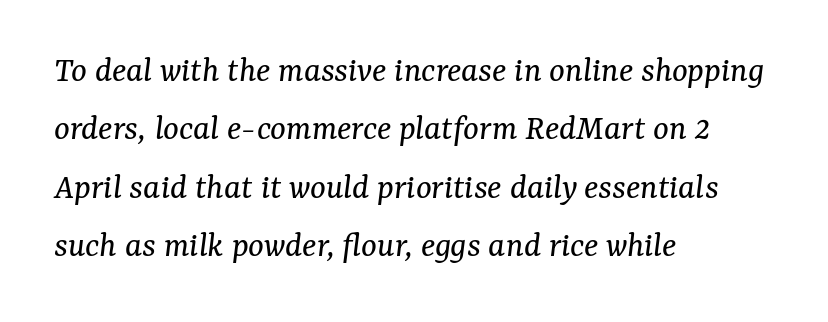
Honestly, the row spacing looks completely unremarkable. You could not count columns in this text — the font is proportionally spaced. Compared with a typical body face, this is equally light or lighter still. Has an underline been added? It has not. Each letter's strokes conclude with small projecting serifs. Casual observation: everything's shoved over to the left.
